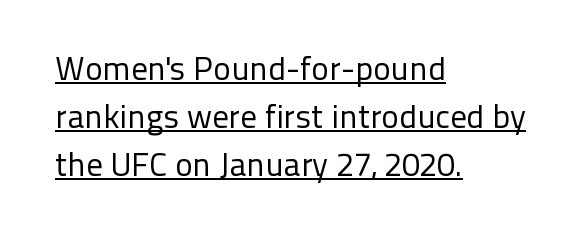
Q: Is the text bold? A: No.
Q: Is the text italic (slanted)? A: No, it is upright.
Q: Is the typeface a serif or a sans-serif typeface? A: Sans-serif.
Q: Is the text underlined? A: Yes.
Q: How is the paragraph aligned? A: Left-aligned.
Q: Is the spacing between letters normal or unusually wide? A: Normal.
Q: Is the spacing between lines tight, normal or loose? A: Normal.
Q: Width (condensed, normal, or wide)? A: Normal.
Q: Stroke contrast? A: Low.
Q: x-height? A: Medium.
Q: Monospaced? A: No.
